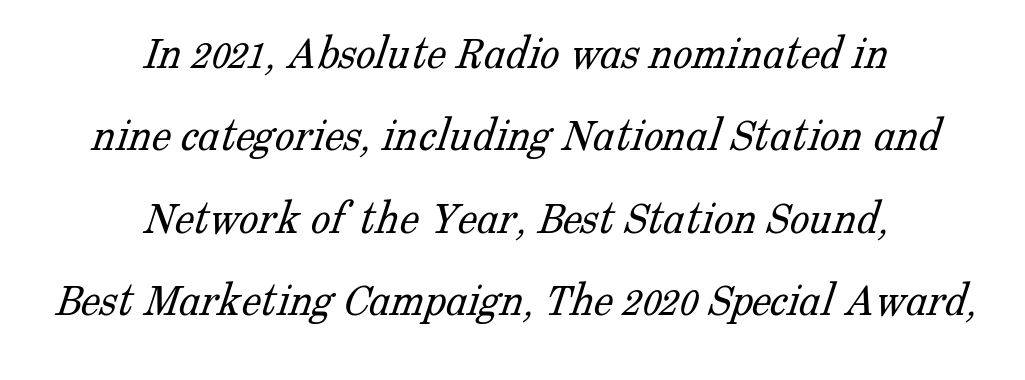
The image shows 49 px light serif type; set centered, normal line spacing (1.68x), normal letter spacing, not underlined; low stroke contrast and a medium x-height.
